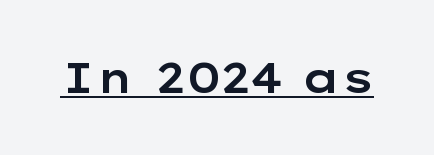
The image shows 42 px wide sans-serif type, upright; set normal letter spacing, underlined; low stroke contrast and a medium x-height.
